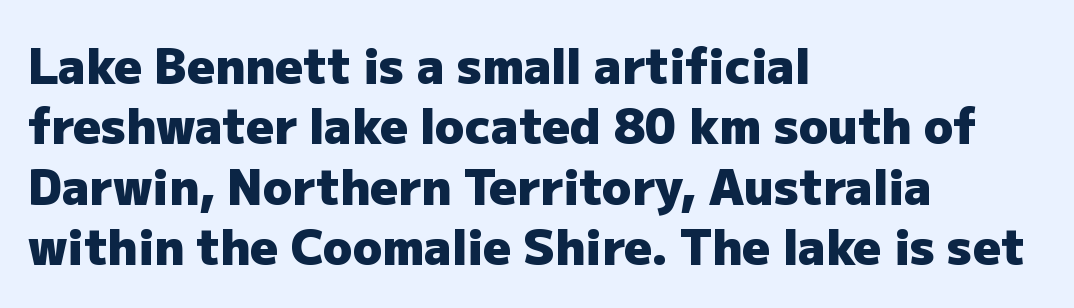
{"serif": "no", "italic": "no", "bold": "yes", "weight": "heavy", "width": "normal", "stroke_contrast": "low", "x_height": "medium", "monospaced": "no", "underline": "no", "align": "left", "line_spacing": "normal", "line_spacing_ratio": 1.26, "letter_spacing": "normal", "letter_spacing_em": 0.0, "glyph_px": 48}
